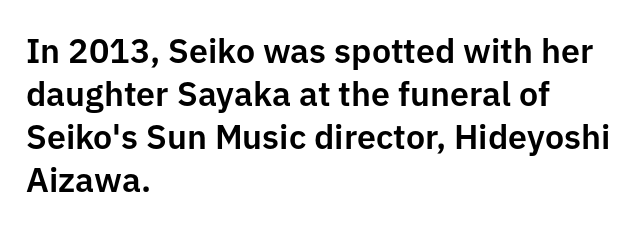
The image shows 34 px sans-serif type, upright; set left-aligned, normal line spacing (1.26x), normal letter spacing, not underlined; low stroke contrast and a medium x-height.
